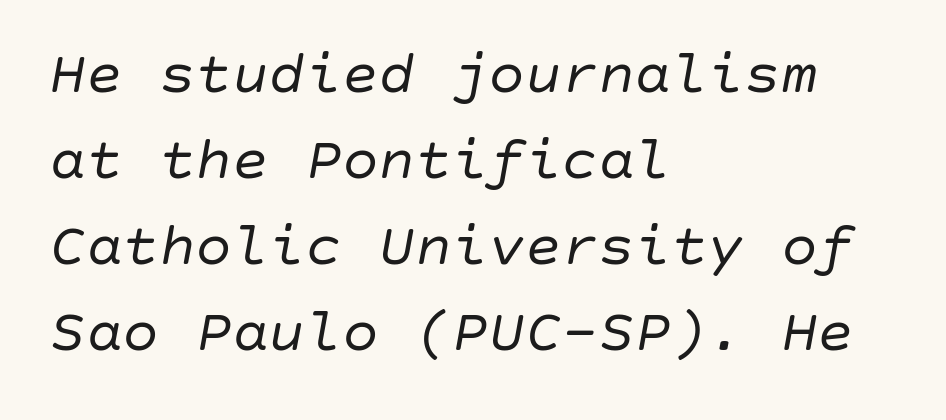
Caption: standard tracking, unaltered. Regular leading. Each row of text sits above clean, open space. A student would call this left alignment; a typographer would say flush left, rag right.
